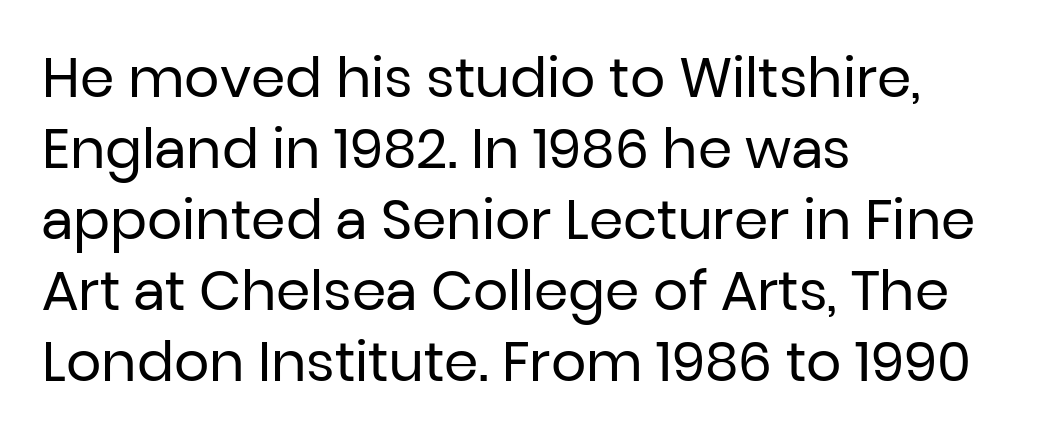
Q: Is the text bold? A: No.
Q: Is the text italic (slanted)? A: No, it is upright.
Q: Is the typeface a serif or a sans-serif typeface? A: Sans-serif.
Q: Is the text underlined? A: No.
Q: How is the paragraph aligned? A: Left-aligned.
Q: Is the spacing between letters normal or unusually wide? A: Normal.
Q: Is the spacing between lines tight, normal or loose? A: Normal.
Q: Width (condensed, normal, or wide)? A: Normal.
Q: Stroke contrast? A: Low.
Q: x-height? A: Medium.
Q: Monospaced? A: No.
